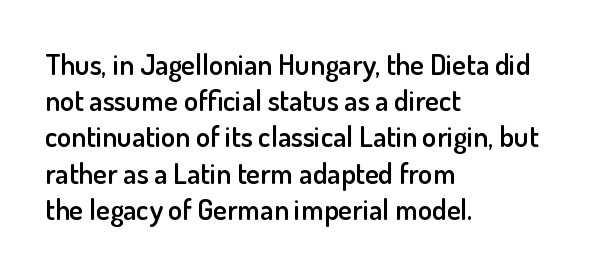
Q: Is the text bold? A: Semi-bold.
Q: Is the text italic (slanted)? A: No, it is upright.
Q: Is the typeface a serif or a sans-serif typeface? A: Sans-serif.
Q: Is the text underlined? A: No.
Q: How is the paragraph aligned? A: Left-aligned.
Q: Is the spacing between letters normal or unusually wide? A: Normal.
Q: Is the spacing between lines tight, normal or loose? A: Normal.
Q: Width (condensed, normal, or wide)? A: Normal.
Q: Stroke contrast? A: Low.
Q: x-height? A: Small.
Q: Monospaced? A: No.
